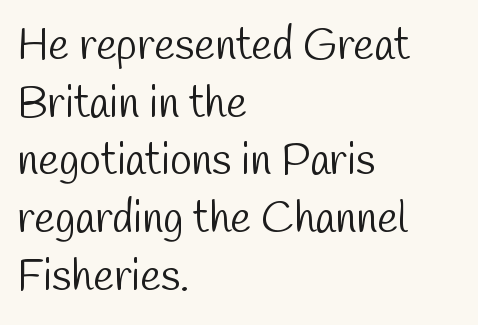
Students, note that the glyphs here touch the page at normal intervals. Ink coverage per letter is moderate at most. Looks like regular typesetting: each glyph gets only the width it needs. This rendering features lettering with no underline. Line beginnings align vertically; line endings do not.
